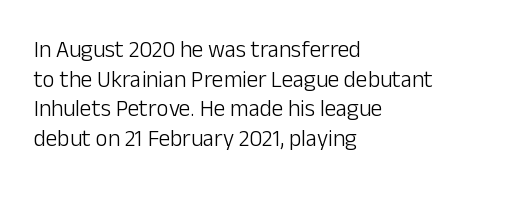
The image shows 23 px text type, upright; set left-aligned, normal line spacing (1.29x), normal letter spacing, not underlined.
